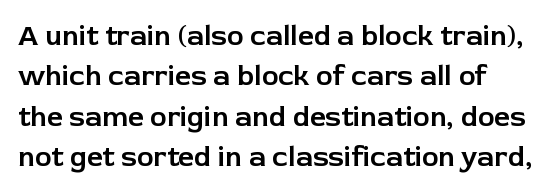
Font category for this specimen: sans-serif. Whoever set this chose a conventional vertical rhythm. The area under the type is left untouched. Spacing verdict: proportional, widths tailored to each character.
